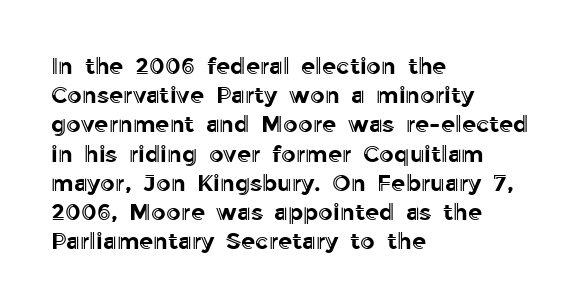
Q: Is the text italic (slanted)? A: No, it is upright.
Q: Is the text underlined? A: No.
Q: How is the paragraph aligned? A: Left-aligned.
Q: Is the spacing between letters normal or unusually wide? A: Normal.
Q: Is the spacing between lines tight, normal or loose? A: Normal.
